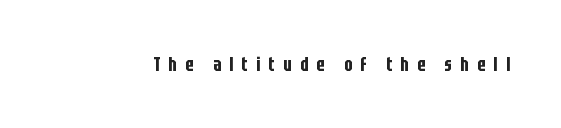
{"italic": "no", "underline": "no", "letter_spacing": "wide", "letter_spacing_em": 0.41, "glyph_px": 20}
